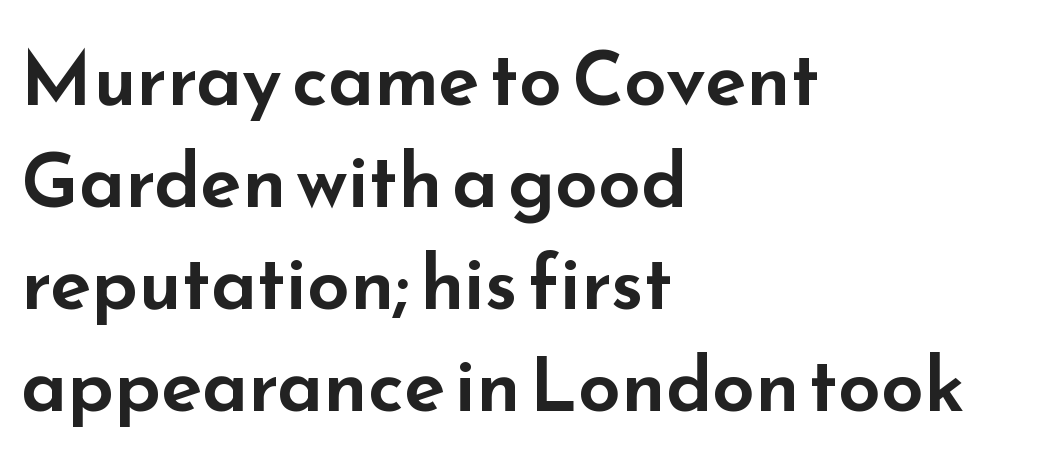
Varying glyph widths throughout — classic text-font behaviour. The lines in this sample share a left origin and differ only in where they stop. Standard letterfit; no display-style spreading of the glyphs. The text was rendered using a sans face with plain stroke endings. The axis of the letterforms is exactly vertical. The space directly below the letters is spotless.
